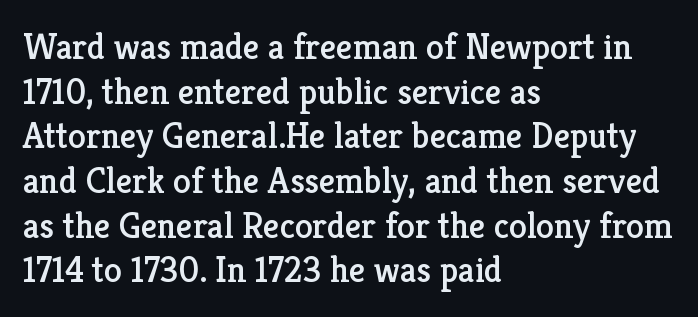
Spacing verdict: proportional, widths tailored to each character. It's the straight-up-and-down kind of type. The text was rendered using a seriffed face with decorative stroke endings. Nobody touched the tracking dial on this one.
